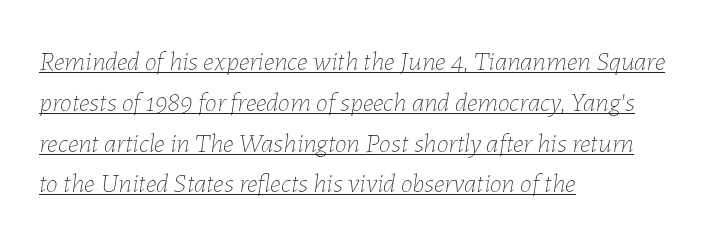
This is underlined copy, the kind a proofreader might mark for attention. Successive baselines arrive at the customary interval. Glyph-to-glyph distance matches everyday printed text. Stems and bowls with no extra thickness — not bold.
